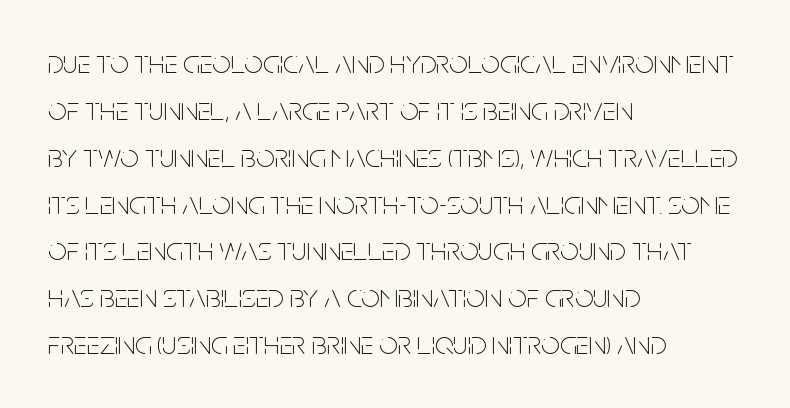
The image shows 33 px thin, condensed sans-serif type, upright; set left-aligned, normal line spacing (1.42x), normal letter spacing, not underlined; low stroke contrast and a large x-height.
